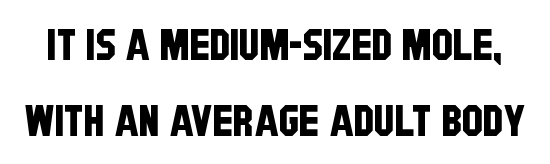
{"serif": "no", "width": "condensed", "stroke_contrast": "low", "x_height": "large", "monospaced": "no", "underline": "no", "line_spacing_ratio": 1.76, "letter_spacing": "normal", "letter_spacing_em": 0.0, "glyph_px": 43}
